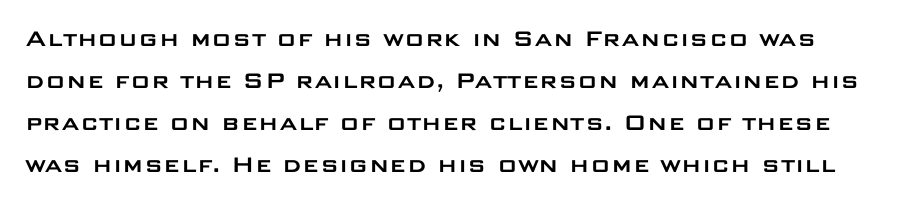
Is there any slant? The stems are plumb. A normal amount of white space separates one row of letters from the next. Nobody touched the tracking dial on this one. No word sits above an underline.
